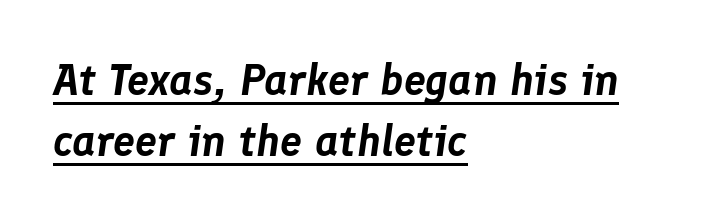
Q: Is the text italic (slanted)? A: Yes, it leans right by about 8 degrees.
Q: Is the text underlined? A: Yes.
Q: How is the paragraph aligned? A: Left-aligned.
Q: Is the spacing between letters normal or unusually wide? A: Normal.
Q: Is the spacing between lines tight, normal or loose? A: Normal.
Q: Width (condensed, normal, or wide)? A: Normal.
Q: Stroke contrast? A: Low.
Q: x-height? A: Medium.
Q: Monospaced? A: No.
